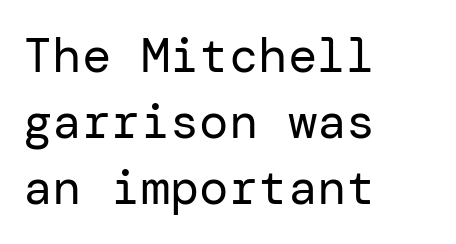
The image shows 49 px regular-weight sans-serif type, upright; set left-aligned, normal line spacing (1.35x), normal letter spacing, not underlined; low stroke contrast and a medium x-height.
